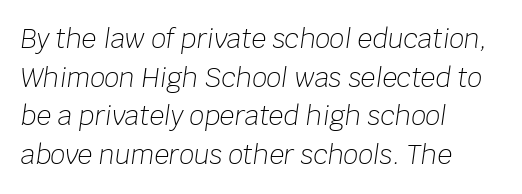
{"italic": "yes", "lean": "right", "slant_degrees": 8, "bold": "no", "underline": "no", "align": "left", "line_spacing": "normal", "line_spacing_ratio": 1.49, "letter_spacing": "normal", "letter_spacing_em": 0.0, "glyph_px": 26}
